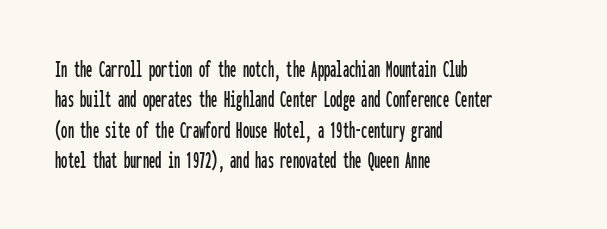
The image shows 25 px text type, upright; set left-aligned, line spacing 1.22x, normal letter spacing, not underlined.
